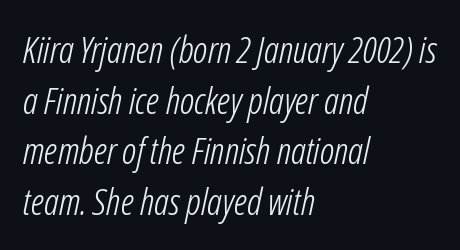
The image shows 37 px light, condensed type, italic (leaning right); set left-aligned, normal line spacing (1.37x), normal letter spacing, not underlined; low stroke contrast and a medium x-height.
